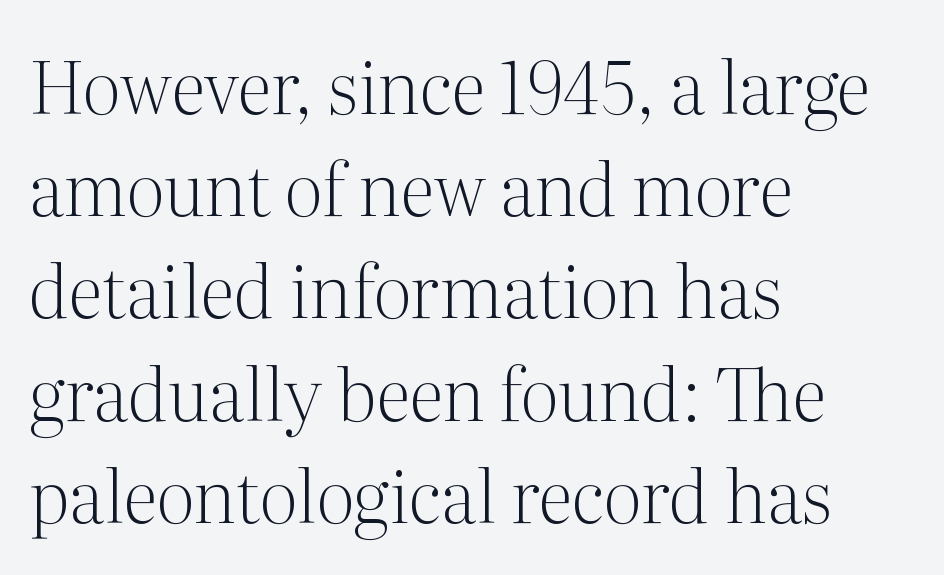
The glyphs in this specimen are seriffed. The font's upright variant was chosen for this text. Typeset ragged right — the left edge is the straight one. No word sits above an underline.
